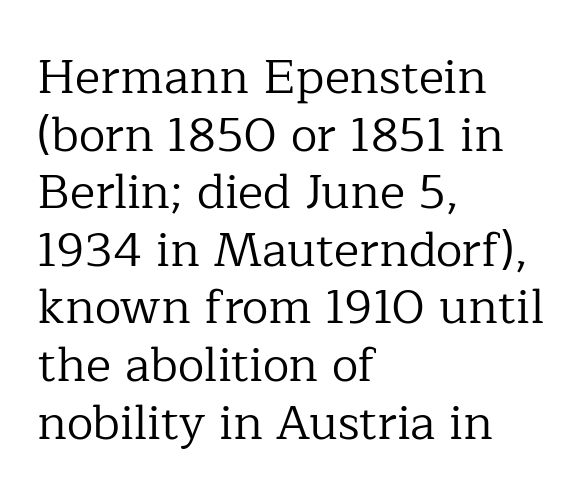
The image shows 48 px regular-weight serif type, upright; set left-aligned, line spacing 1.2x, normal letter spacing, not underlined; low stroke contrast and a medium x-height.
